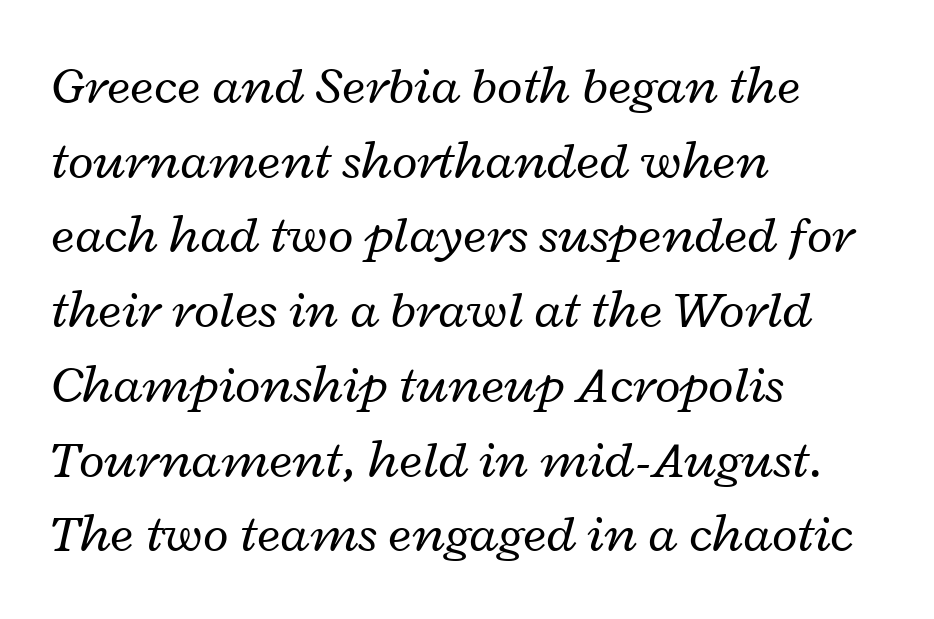
Line beginnings align vertically; line endings do not. Italic: yes, the glyphs are oblique. Is the type heavy? It reads as light-to-regular instead. One glance says typical: line gaps are just what's usual. Glyph-to-glyph distance matches everyday printed text. Has an underline been added? It has not.
